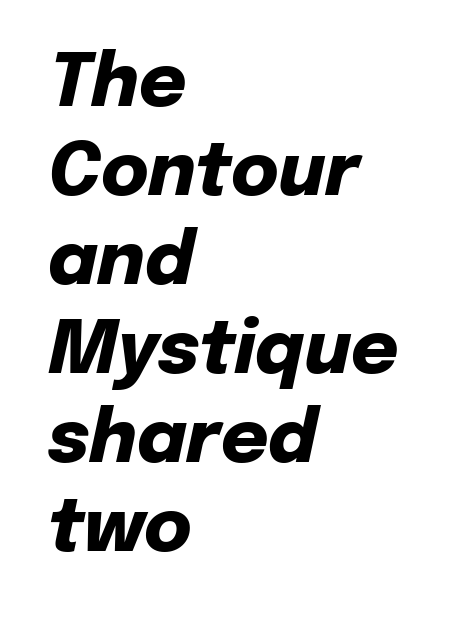
{"italic": "yes", "lean": "right", "slant_degrees": 12, "bold": "yes", "weight": "heavy", "width": "normal", "stroke_contrast": "low", "x_height": "medium", "monospaced": "no", "underline": "no", "align": "left", "line_spacing_ratio": 1.22, "letter_spacing": "normal", "letter_spacing_em": 0.0, "glyph_px": 73}
